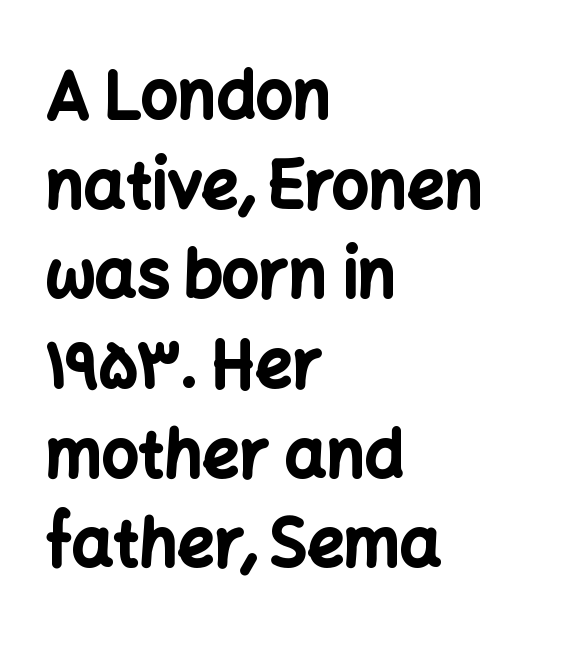
Examine the stroke ends and you'll find no serifs. Compared with a centered layout, this one pins lines to the left instead. A bare baseline throughout the passage. Do the characters align in a grid? No, the font is proportional. Regarding leading, the lines here are spaced in the standard way. A roman cut, with each character standing at attention.
